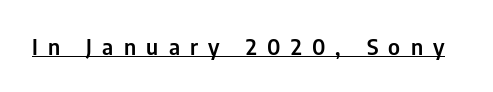
Q: Is the text italic (slanted)? A: No, it is upright.
Q: Is the text underlined? A: Yes.
Q: Is the spacing between letters normal or unusually wide? A: Unusually wide.
